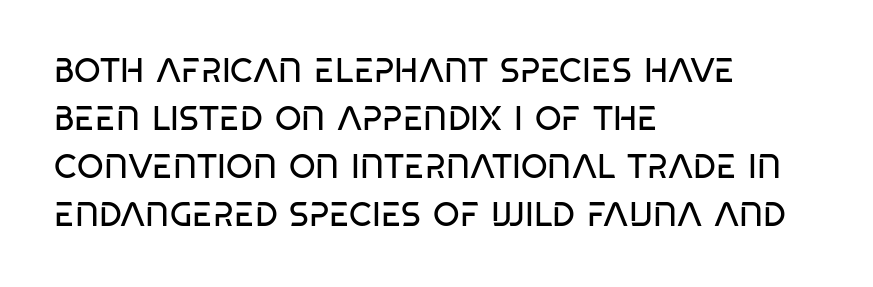
Think standard paragraph weight, or any step lighter than that. Stroke terminals: plain, sans-serif. Notice how the stems are strictly vertical — no italics here. The passage shown is not underscored anywhere. The vertical gap from one line to the next is medium. Is this a fixed-width face? No — the glyphs have proportional, varying widths.
